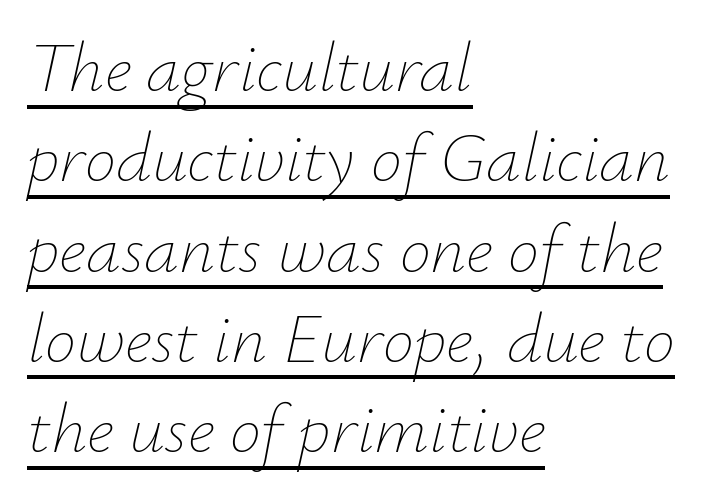
{"italic": "yes", "lean": "right", "slant_degrees": 12, "bold": "no", "weight": "thin", "width": "normal", "stroke_contrast": "low", "x_height": "small", "monospaced": "no", "underline": "yes", "align": "left", "line_spacing": "normal", "line_spacing_ratio": 1.29, "letter_spacing": "normal", "letter_spacing_em": 0.0, "glyph_px": 70}
